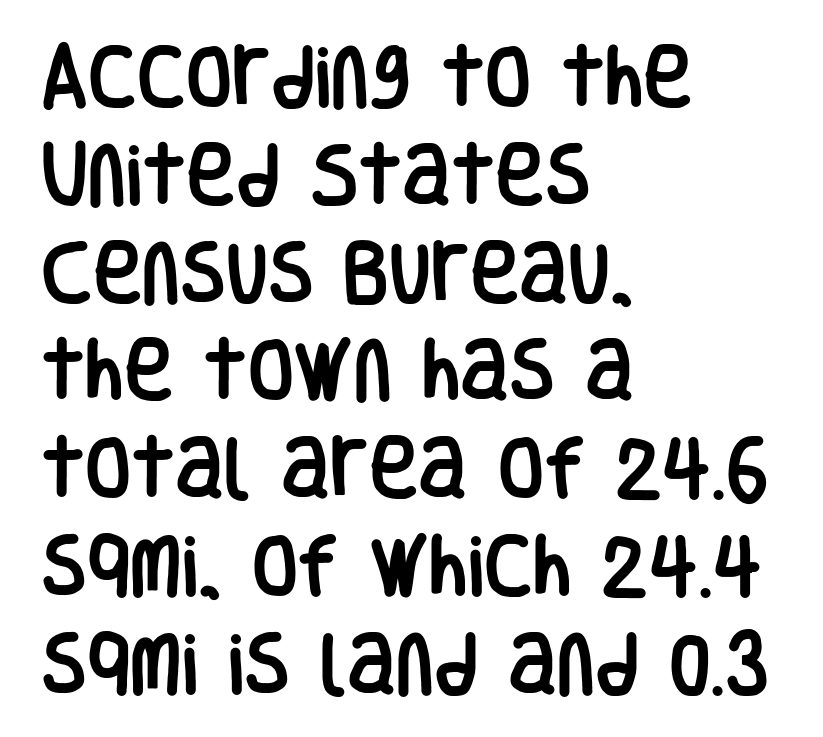
The space directly below the letters is spotless. Horizontal bands of white between lines are of average thickness. Character widths vary here, with narrow letters taking less room than wide ones. These lines keep a tight, regular rhythm from letter to letter. A typesetter would label this face a sans. The typography opts for an upright posture over an oblique one.
